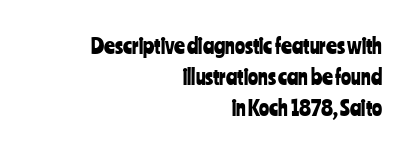
These lines sit exactly where default settings would place them. You can tell it's not italic because the verticals are truly vertical. Letter spacing: default. Unmarked baselines from the first word to the last.
